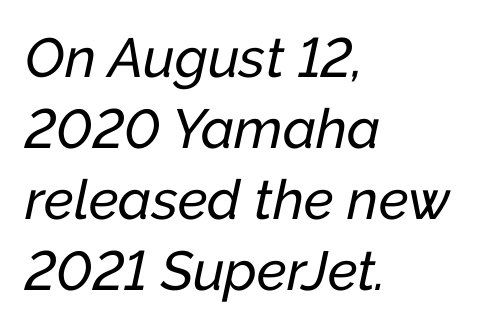
{"italic": "yes", "lean": "right", "slant_degrees": 12, "width": "normal", "stroke_contrast": "low", "x_height": "medium", "monospaced": "no", "underline": "no", "align": "left", "line_spacing": "normal", "line_spacing_ratio": 1.29, "letter_spacing": "normal", "letter_spacing_em": 0.0, "glyph_px": 55}
